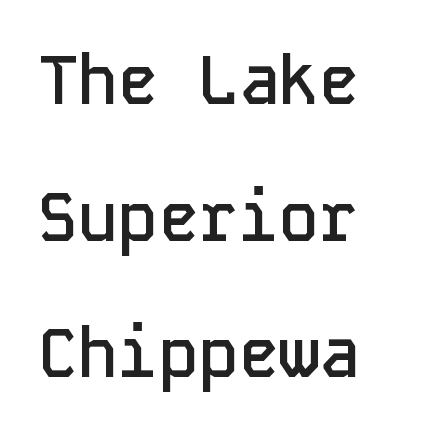
The image shows 67 px semibold sans-serif type, upright, monospaced; set loose line spacing (2.04x), normal letter spacing, not underlined; low stroke contrast and a medium x-height.
